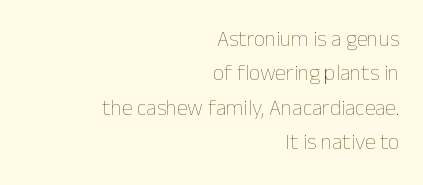
Tall strokes in this sample are plumb rather than angled. The passage is arranged like a letterhead date or caption credit — flush right. The typesetting does not lean heavy: it is not bold. Compared with typical paragraphs, the rows here are spaced about the same. A typesetter would call this zero additional tracking. The specimen omits any rule beneath the text block's lines.
